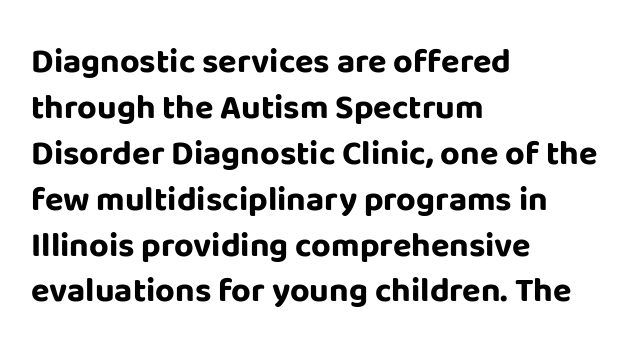
{"serif": "no", "italic": "no", "bold": "yes", "weight": "bold", "width": "normal", "stroke_contrast": "low", "x_height": "large", "monospaced": "no", "underline": "no", "align": "left", "line_spacing": "normal", "line_spacing_ratio": 1.35, "letter_spacing": "normal", "letter_spacing_em": 0.0, "glyph_px": 34}
